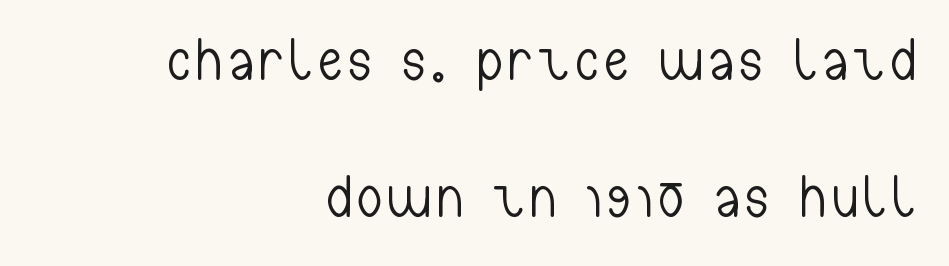
Regarding leading, the lines here are spaced well apart. Upright lettering throughout. Proportional: the letters do not fall into vertical columns. Rule under the text: the space is simply empty. Think standard paragraph weight, or any step lighter than that. The typesetter chose a ragged-left arrangement here.
